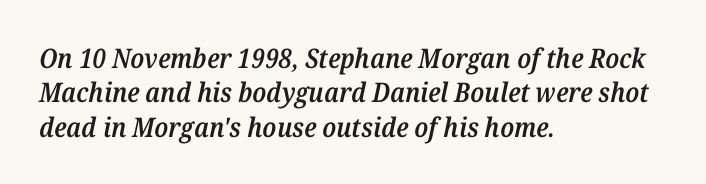
{"italic": "yes", "lean": "right", "slant_degrees": 12, "bold": "semi", "underline": "no", "align": "left", "line_spacing": "normal", "line_spacing_ratio": 1.27, "letter_spacing": "normal", "letter_spacing_em": 0.0, "glyph_px": 27}
